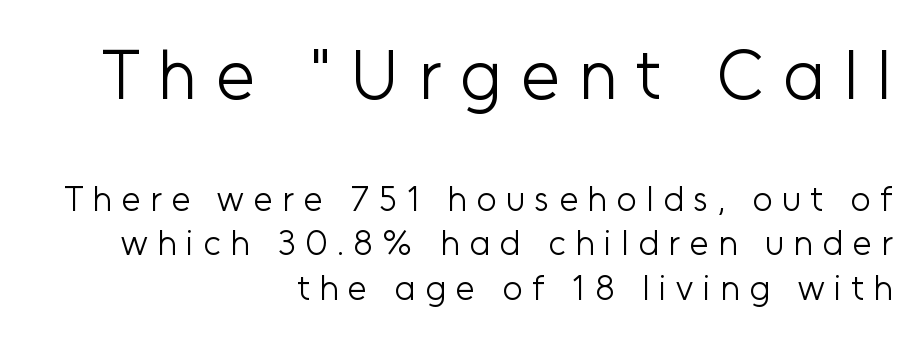
{"serif": "no", "italic": "no", "bold": "no", "weight": "light", "width": "normal", "stroke_contrast": "low", "x_height": "medium", "monospaced": "no", "underline": "no", "align": "right", "line_spacing": "normal", "line_spacing_ratio": 1.27, "letter_spacing": "wide", "letter_spacing_em": 0.27, "larger_block": "first", "size_ratio": 2.0, "glyph_px": 70}
